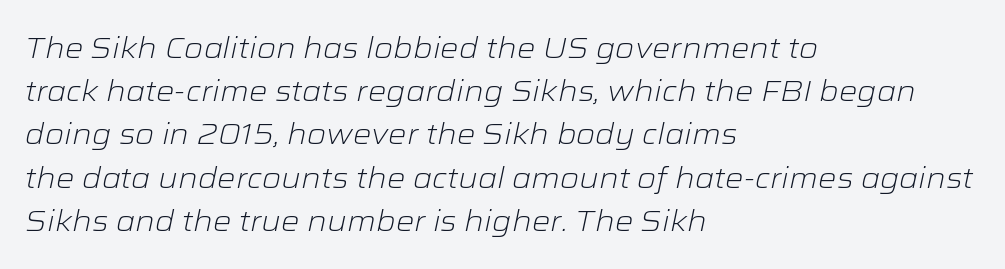
The image shows 29 px light, wide type, italic (leaning right); set left-aligned, normal line spacing (1.49x), normal letter spacing, not underlined; low stroke contrast and a medium x-height.
